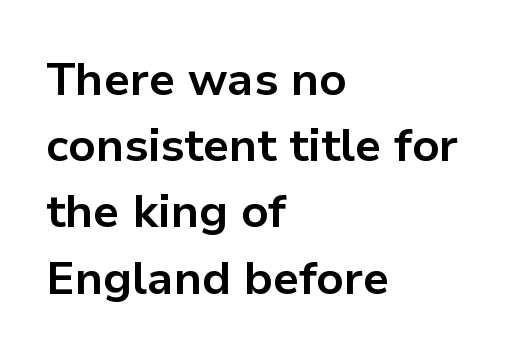
The image shows 46 px bold sans-serif type, upright; set left-aligned, normal line spacing (1.44x), normal letter spacing, not underlined; low stroke contrast and a medium x-height.
